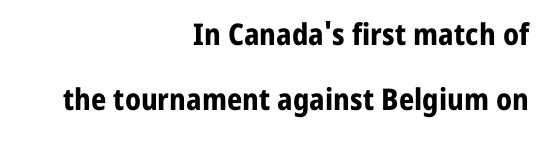
{"serif": "no", "italic": "no", "bold": "yes", "weight": "bold", "width": "normal", "stroke_contrast": "low", "x_height": "medium", "monospaced": "no", "underline": "no", "align": "right", "line_spacing": "loose", "line_spacing_ratio": 2.16, "letter_spacing": "normal", "letter_spacing_em": 0.0, "glyph_px": 30}
